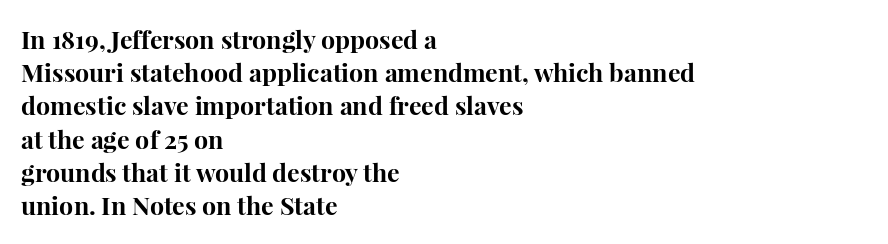
One-word summary of the alignment: left. Compared with an ordinary text face, these strokes are far heavier — a full bold. Interline gaps are of average width in this sample. Letter spacing: default. The baseline area is clear. The letters stand upright; this is a roman face.
